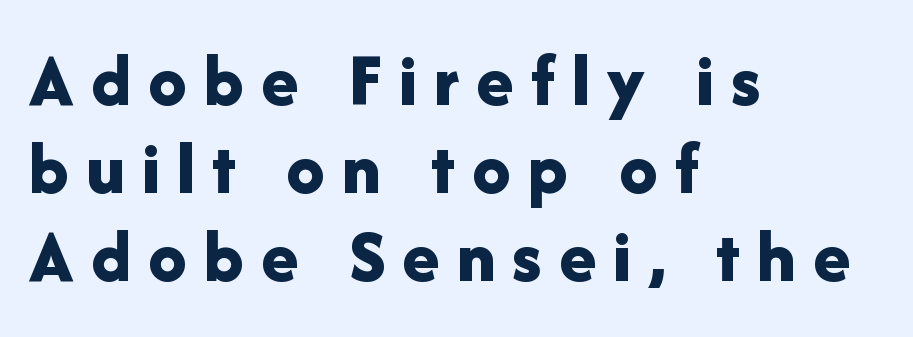
The setting favours the left margin, as ordinary paragraphs usually do. The letters stand straight up with perfectly vertical stems. There is plenty of visible air inserted between adjacent glyphs. The characters look thick and weighty, a clear bold. These lines are composed in type without serifs. Think of a printed novel: that variable character pitch is what you see here.
